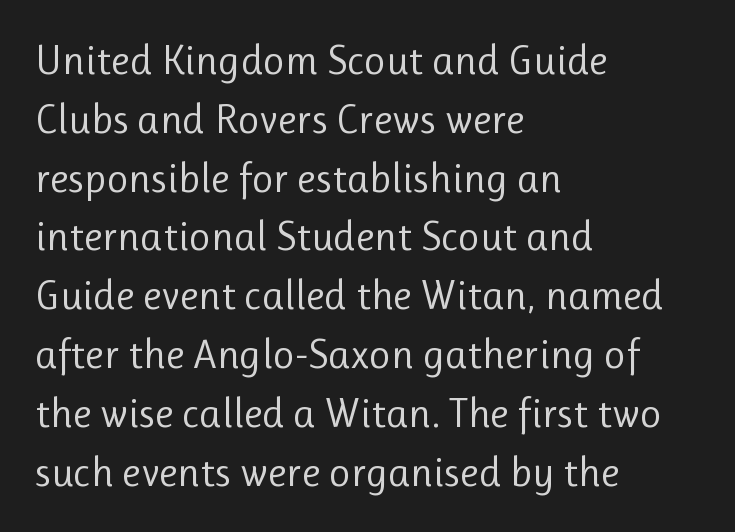
{"serif": "no", "italic": "no", "bold": "no", "weight": "regular", "width": "normal", "stroke_contrast": "low", "x_height": "medium", "monospaced": "no", "underline": "no", "align": "left", "line_spacing": "normal", "line_spacing_ratio": 1.4, "letter_spacing": "normal", "letter_spacing_em": 0.0, "glyph_px": 42}
